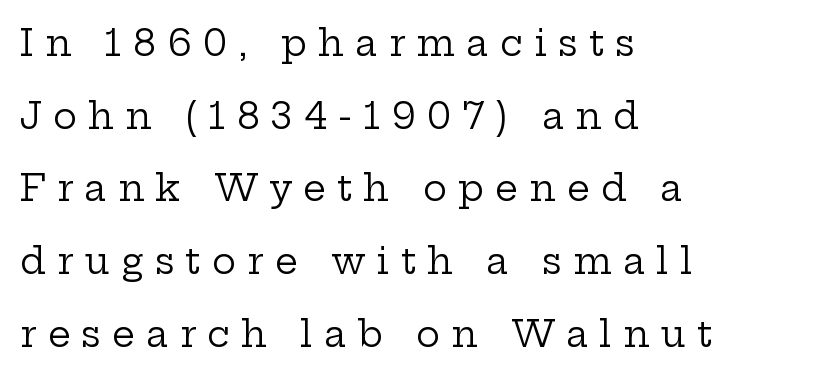
The image shows 36 px regular-weight, wide serif type, upright; set left-aligned, loose line spacing (2.02x), unusually wide letter spacing (+0.31 em), not underlined; low stroke contrast and a medium x-height.
